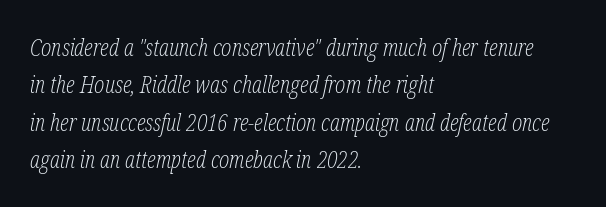
The image shows 24 px text type, italic (leaning right); set left-aligned, normal line spacing (1.56x), normal letter spacing, not underlined.
